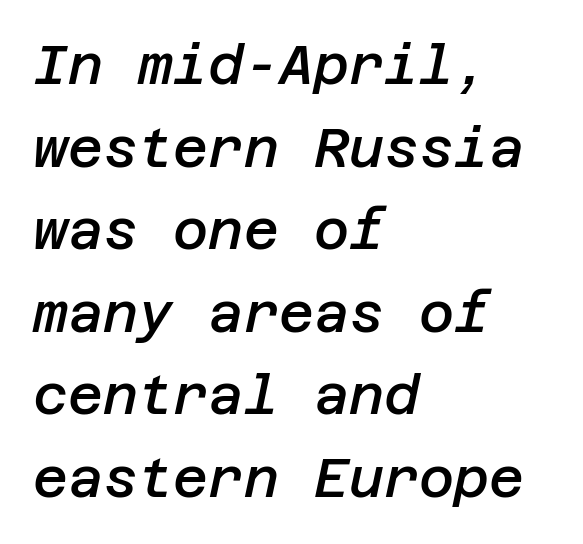
The image shows 54 px semibold type, italic (leaning right); set left-aligned, normal line spacing (1.53x), normal letter spacing, not underlined; low stroke contrast and a large x-height.
